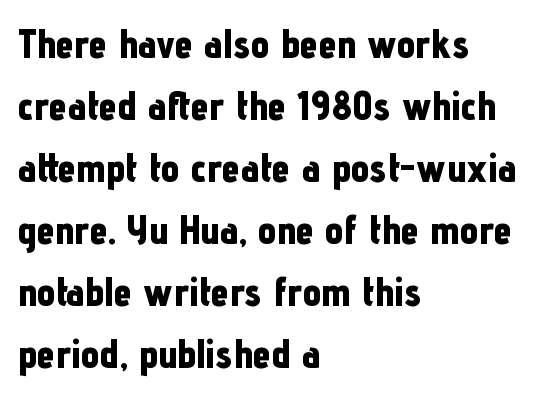
{"serif": "no", "italic": "no", "bold": "yes", "weight": "bold", "width": "condensed", "stroke_contrast": "low", "x_height": "medium", "monospaced": "no", "underline": "no", "align": "left", "line_spacing": "normal", "line_spacing_ratio": 1.51, "letter_spacing": "normal", "letter_spacing_em": 0.0, "glyph_px": 41}
